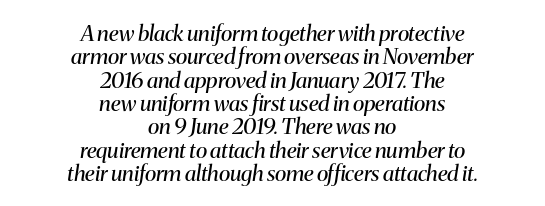
The image shows 22 px text type, italic (leaning right); set centered, tight line spacing (1.06x), normal letter spacing, not underlined.
